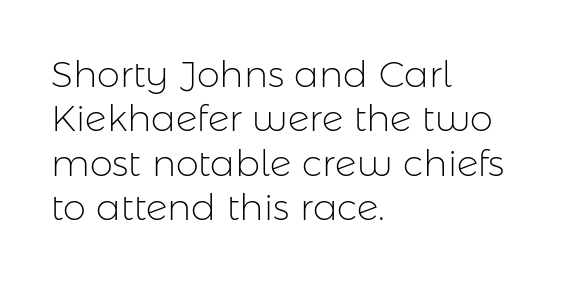
Q: Is the text bold? A: No.
Q: Is the text italic (slanted)? A: No, it is upright.
Q: Is the typeface a serif or a sans-serif typeface? A: Sans-serif.
Q: Is the text underlined? A: No.
Q: How is the paragraph aligned? A: Left-aligned.
Q: Is the spacing between letters normal or unusually wide? A: Normal.
Q: Width (condensed, normal, or wide)? A: Normal.
Q: Stroke contrast? A: Low.
Q: x-height? A: Medium.
Q: Monospaced? A: No.
